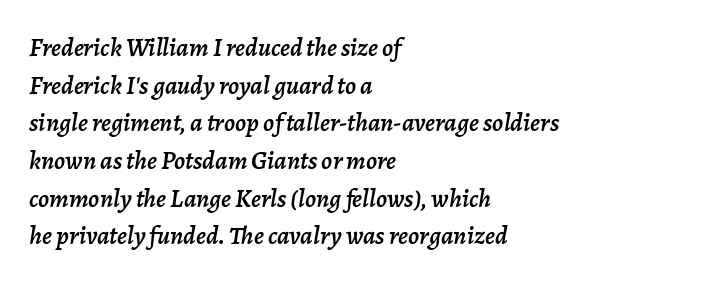
The image shows 26 px text type, italic (leaning right); set left-aligned, normal line spacing (1.45x), normal letter spacing, not underlined.
